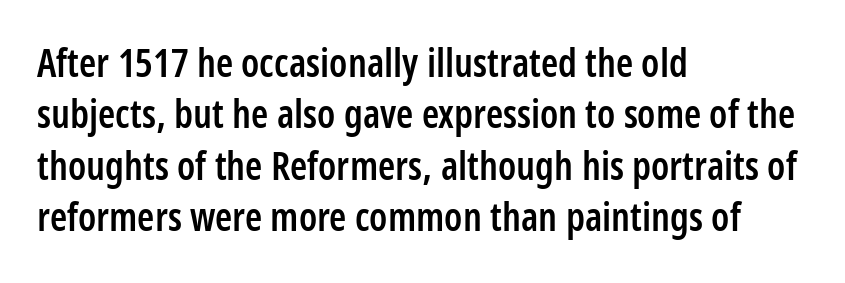
Q: Is the text bold? A: Semi-bold.
Q: Is the text italic (slanted)? A: No, it is upright.
Q: Is the typeface a serif or a sans-serif typeface? A: Sans-serif.
Q: Is the text underlined? A: No.
Q: How is the paragraph aligned? A: Left-aligned.
Q: Is the spacing between letters normal or unusually wide? A: Normal.
Q: Is the spacing between lines tight, normal or loose? A: Normal.
Q: Width (condensed, normal, or wide)? A: Condensed.
Q: Stroke contrast? A: Low.
Q: x-height? A: Medium.
Q: Monospaced? A: No.
